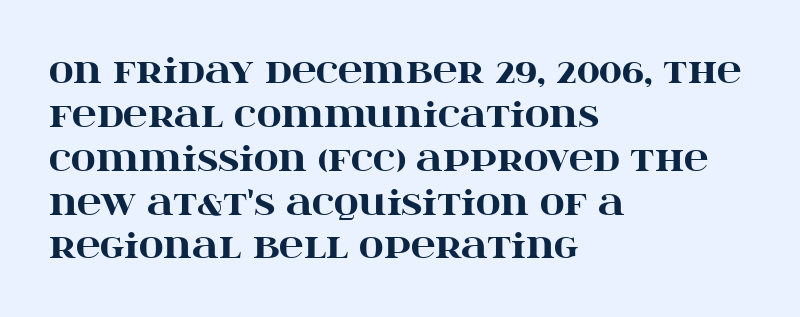
Bold? Absolutely — the strokes are thick and heavy. The passage shown is not underscored anywhere. The passage is arranged the way most books set body copy — flush left. These lines keep a tight, regular rhythm from letter to letter. Spacing verdict: proportional, widths tailored to each character. You can tell it's not italic because the verticals are truly vertical.
